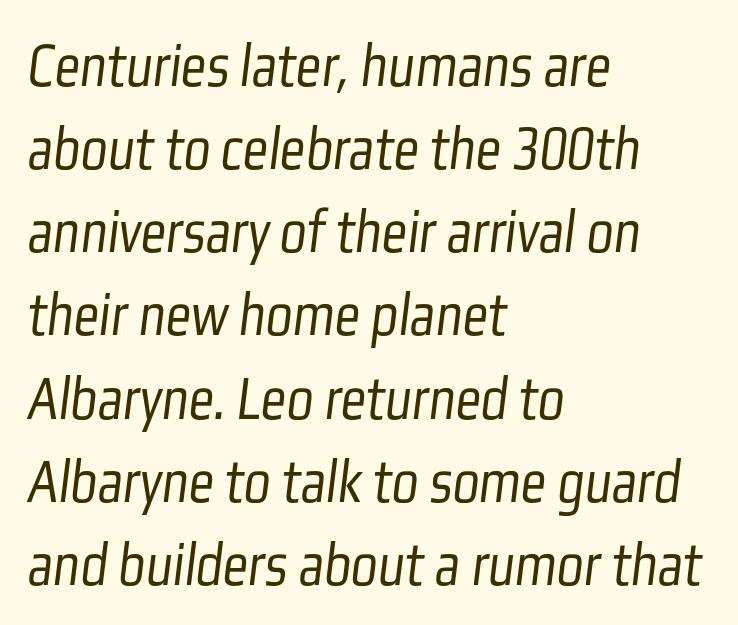
{"serif": "no", "bold": "no", "weight": "light", "width": "condensed", "stroke_contrast": "low", "x_height": "medium", "monospaced": "no", "underline": "no", "align": "left", "line_spacing": "normal", "line_spacing_ratio": 1.32, "letter_spacing": "normal", "letter_spacing_em": 0.0, "glyph_px": 63}
